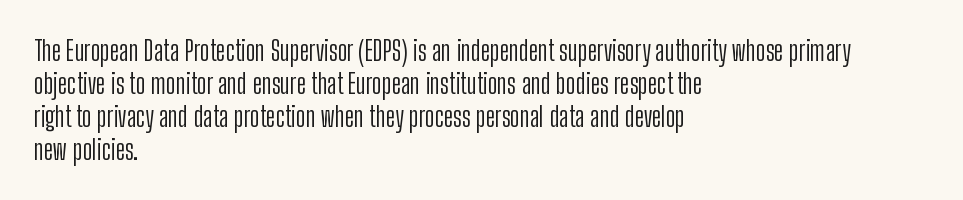
Q: Is the text bold? A: No.
Q: Is the text italic (slanted)? A: No, it is upright.
Q: Is the text underlined? A: No.
Q: How is the paragraph aligned? A: Left-aligned.
Q: Is the spacing between letters normal or unusually wide? A: Normal.
